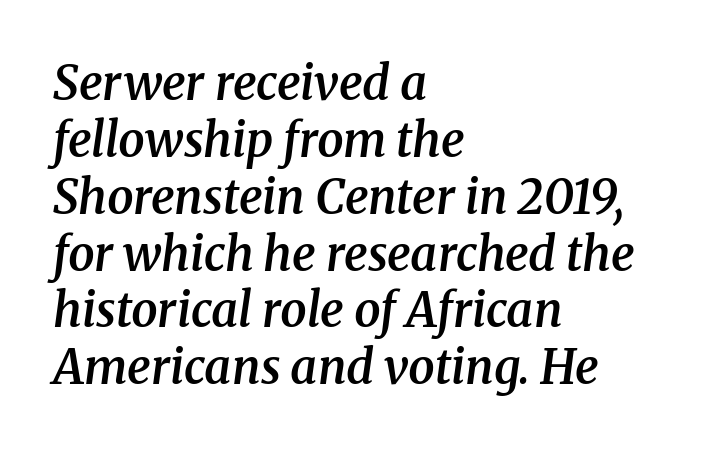
Compared with typical body copy, the letter spacing here is the same. The rendering shows small feet on the letterforms — a serif design. The face used here is proportionally spaced, like ordinary book or web type. The rendering anchors every line to the left-hand side. The font's italic variant was chosen for this text. Nobody drew a line under any word here.
